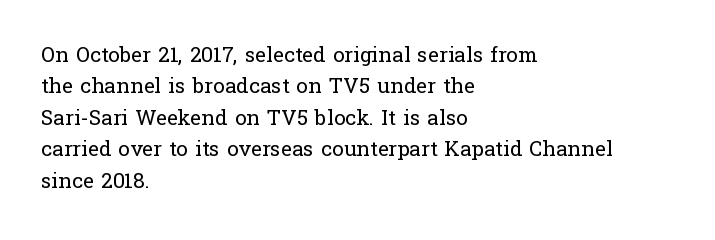
Q: Is the text bold? A: No.
Q: Is the text italic (slanted)? A: No, it is upright.
Q: Is the text underlined? A: No.
Q: How is the paragraph aligned? A: Left-aligned.
Q: Is the spacing between letters normal or unusually wide? A: Normal.
Q: Is the spacing between lines tight, normal or loose? A: Normal.
